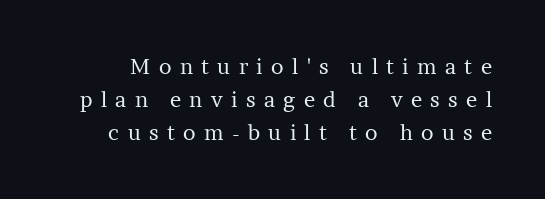
{"italic": "no", "bold": "no", "underline": "no", "line_spacing": "normal", "line_spacing_ratio": 1.56, "letter_spacing": "wide", "letter_spacing_em": 0.4, "glyph_px": 21}
